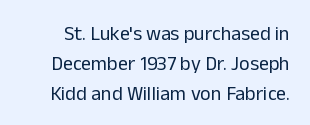
The cut favours lightness, reaching ordinary text weight at its darkest. Clear beneath every line of the passage. The type sits square on the baseline with zero lean. You could call the tracking neutral — neither tight nor loose.
